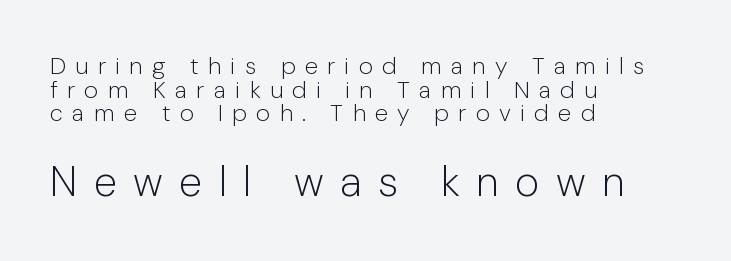
The letters carry no serifs — their stems end cleanly without finishing strokes. The rendering uses natural spacing where letterforms have individual widths. Honestly, there is no underline to notice here at all. Small over large — that's the arrangement of the two blocks here. The designer dialed line spacing down below the default. Every row of glyphs begins at an identical x-position on the left.
